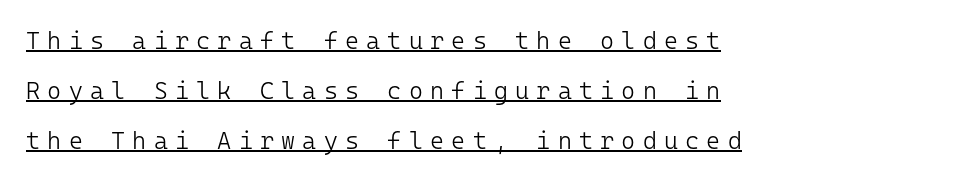
No letter is thick-stroked: the sample isn't bold. The rendering uses the underline text-decoration. Notice how the stems are strictly vertical — no italics here. If you drew a ruler down the left edge, every line would touch it. Leading: increased.
